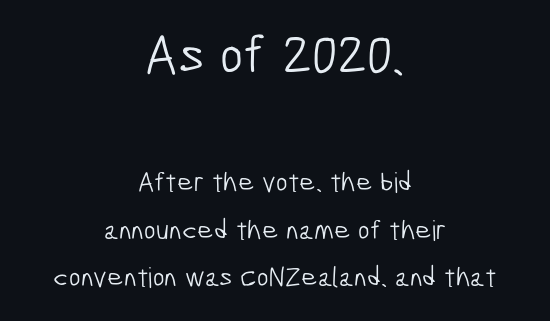
Honestly, the row spacing looks completely unremarkable. Examine the stroke ends and you'll find no serifs. The face used here is proportionally spaced, like ordinary book or web type. Size contrast runs from large at the top to small at the bottom.
